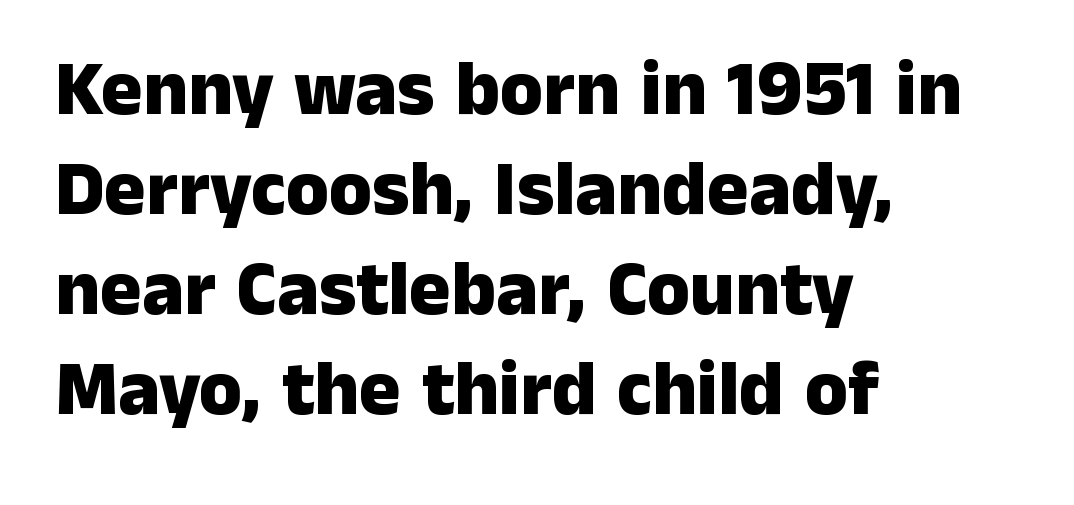
{"serif": "no", "italic": "no", "bold": "yes", "weight": "heavy", "width": "normal", "stroke_contrast": "low", "x_height": "medium", "monospaced": "no", "underline": "no", "align": "left", "line_spacing": "normal", "line_spacing_ratio": 1.28, "letter_spacing": "normal", "letter_spacing_em": 0.0, "glyph_px": 78}
